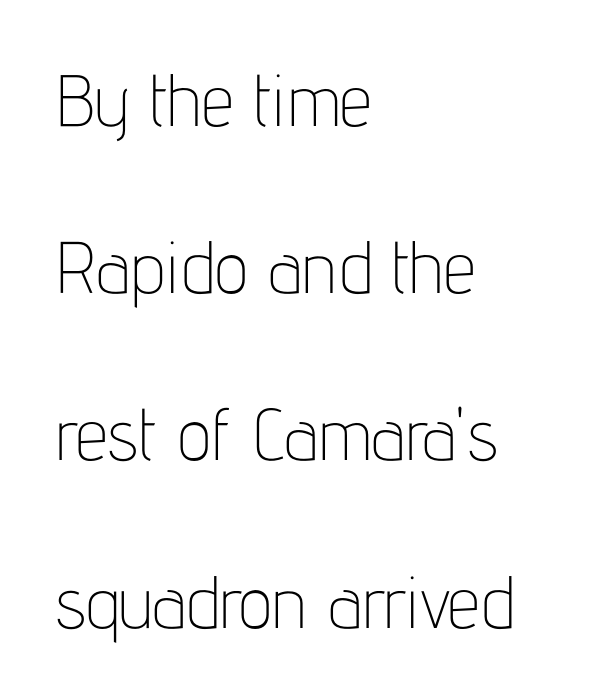
Tracking here is standard; glyphs follow each other at the usual distance. These lines are composed in type without serifs. Italic: no, the glyphs are upright roman. Underline: absent. Stems here are at most as thick as an everyday book face.
